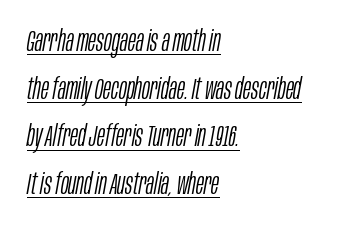
The image shows 30 px light, condensed type, italic (leaning right); set left-aligned, normal line spacing (1.59x), normal letter spacing, underlined; low stroke contrast and a large x-height.
